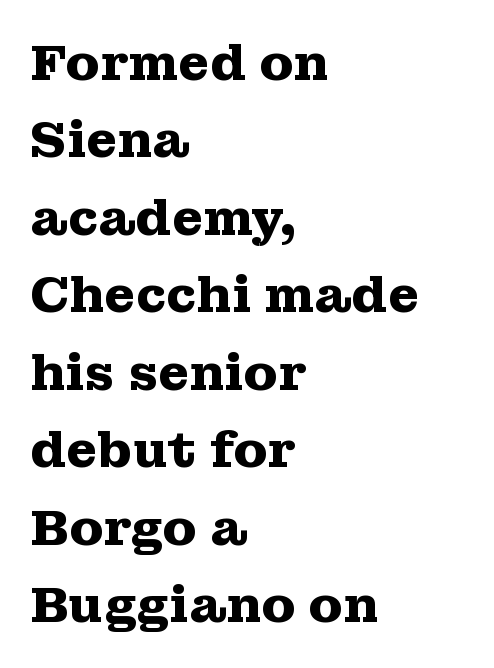
The letters stand straight up with perfectly vertical stems. What kind of face is this? One with serifs. The rendering uses natural spacing where letterforms have individual widths. Which margin do the lines hug? The left one — the right edge is uneven.
